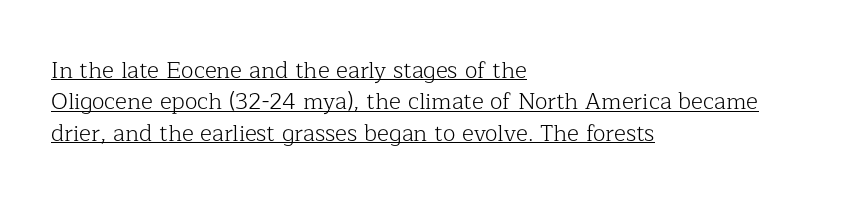
Typeset ragged right — the left edge is the straight one. No extra ink here — the face is not bold. This sample uses an upright cut, with every glyph sitting square on the baseline. In designer terms, the underline attribute is active on this setting.
